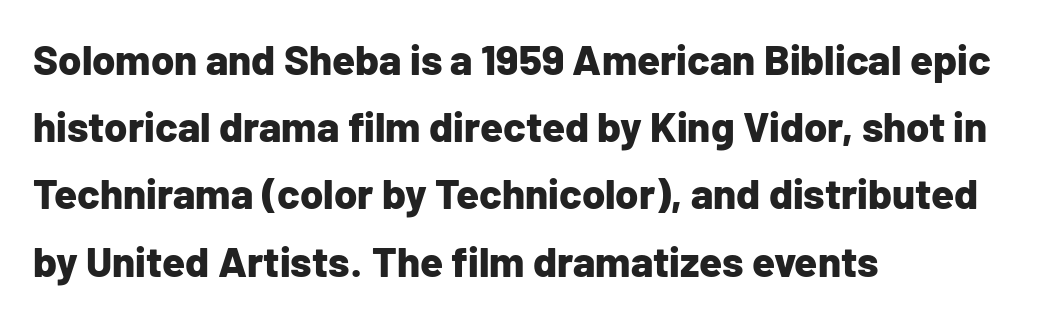
The image shows 42 px bold sans-serif type, upright; set left-aligned, normal line spacing (1.6x), normal letter spacing, not underlined; low stroke contrast and a medium x-height.
